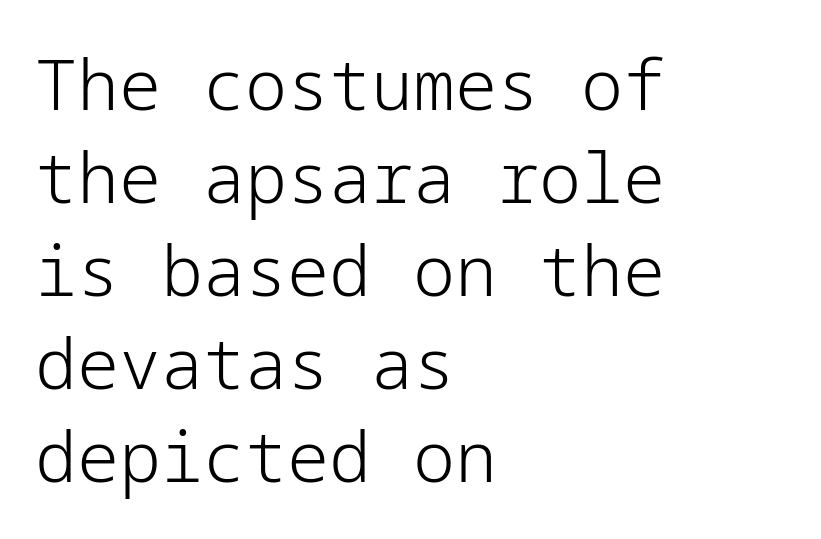
These lines are composed in type without serifs. The rendering keeps characters at their native spacing. The letters stand straight up with perfectly vertical stems. On a weight scale, this lands at 450 or below.
